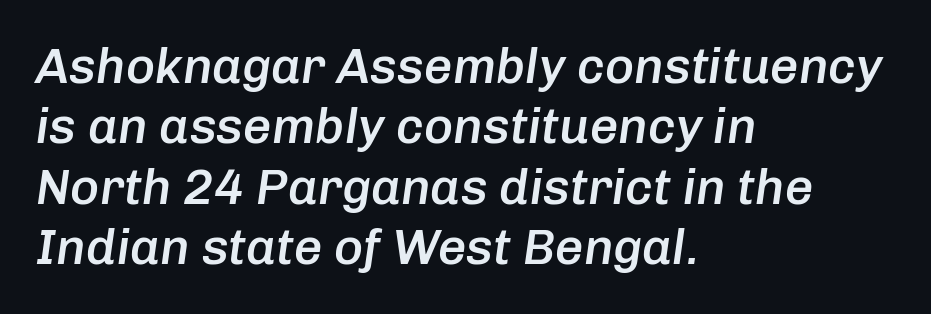
Q: Is the text bold? A: Semi-bold.
Q: Is the text italic (slanted)? A: Yes, it leans right by about 8 degrees.
Q: Is the text underlined? A: No.
Q: How is the paragraph aligned? A: Left-aligned.
Q: Is the spacing between letters normal or unusually wide? A: Normal.
Q: Width (condensed, normal, or wide)? A: Normal.
Q: Stroke contrast? A: Low.
Q: x-height? A: Medium.
Q: Monospaced? A: No.
